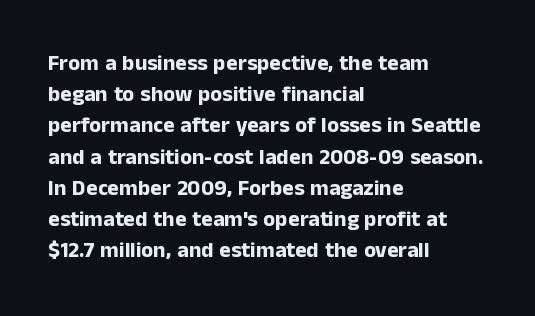
Q: Is the text bold? A: Yes.
Q: Is the text italic (slanted)? A: No, it is upright.
Q: Is the text underlined? A: No.
Q: How is the paragraph aligned? A: Left-aligned.
Q: Is the spacing between letters normal or unusually wide? A: Normal.
Q: Is the spacing between lines tight, normal or loose? A: Normal.
